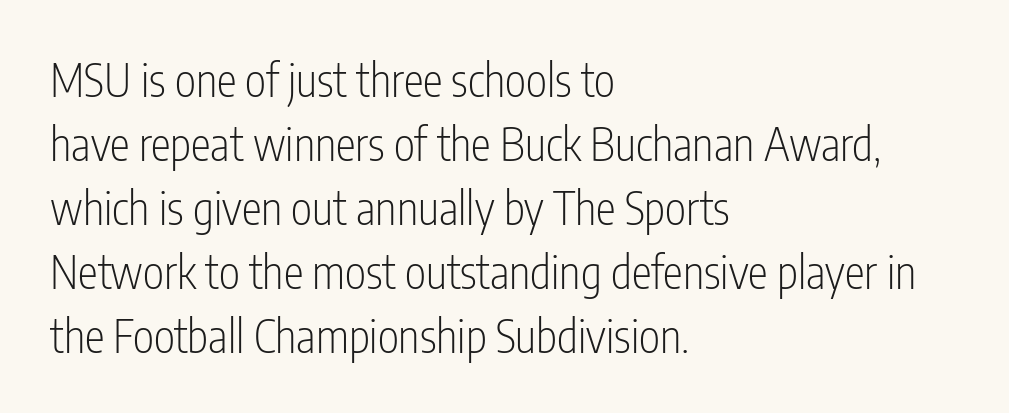
{"serif": "no", "italic": "no", "bold": "no", "weight": "light", "width": "condensed", "stroke_contrast": "low", "x_height": "medium", "monospaced": "no", "underline": "no", "align": "left", "line_spacing": "normal", "line_spacing_ratio": 1.42, "letter_spacing": "normal", "letter_spacing_em": 0.0, "glyph_px": 45}
